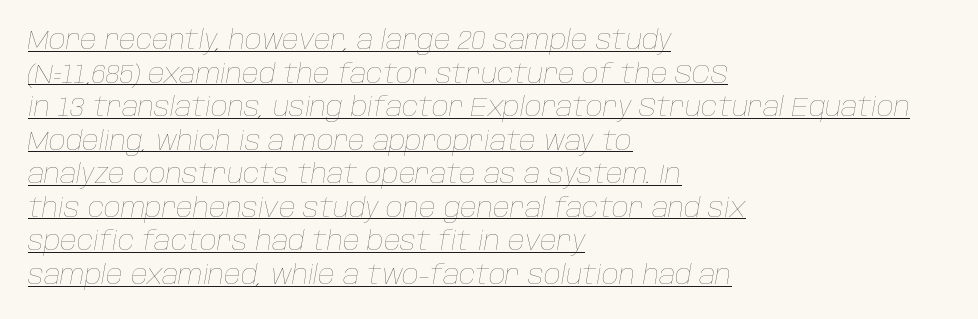
{"italic": "yes", "lean": "right", "slant_degrees": 10, "bold": "no", "underline": "yes", "align": "left", "line_spacing": "normal", "line_spacing_ratio": 1.29, "letter_spacing": "normal", "letter_spacing_em": 0.0, "glyph_px": 26}
